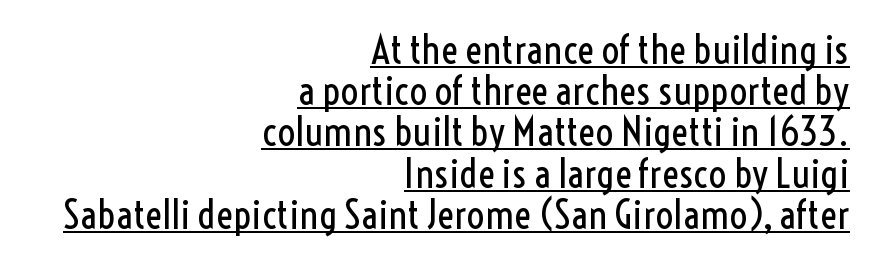
Q: Is the text bold? A: No.
Q: Is the text italic (slanted)? A: No, it is upright.
Q: Is the typeface a serif or a sans-serif typeface? A: Sans-serif.
Q: Is the text underlined? A: Yes.
Q: How is the paragraph aligned? A: Right-aligned.
Q: Is the spacing between letters normal or unusually wide? A: Normal.
Q: Is the spacing between lines tight, normal or loose? A: Tight.
Q: Width (condensed, normal, or wide)? A: Condensed.
Q: x-height? A: Medium.
Q: Monospaced? A: No.
